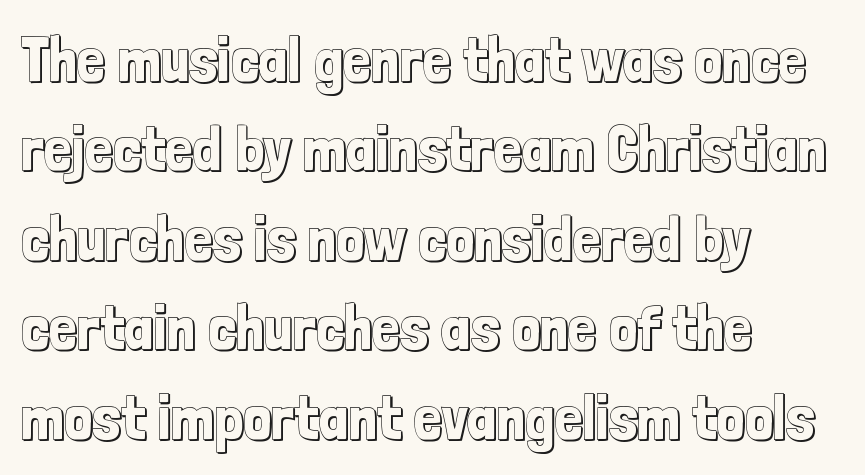
{"italic": "no", "width": "condensed", "x_height": "medium", "monospaced": "no", "underline": "no", "align": "left", "line_spacing": "normal", "line_spacing_ratio": 1.42, "letter_spacing": "normal", "letter_spacing_em": 0.0, "glyph_px": 63}
